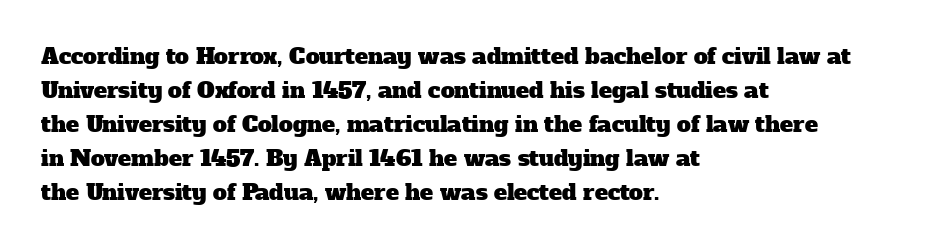
Q: Is the text underlined? A: No.
Q: How is the paragraph aligned? A: Left-aligned.
Q: Is the spacing between letters normal or unusually wide? A: Normal.
Q: Is the spacing between lines tight, normal or loose? A: Normal.
